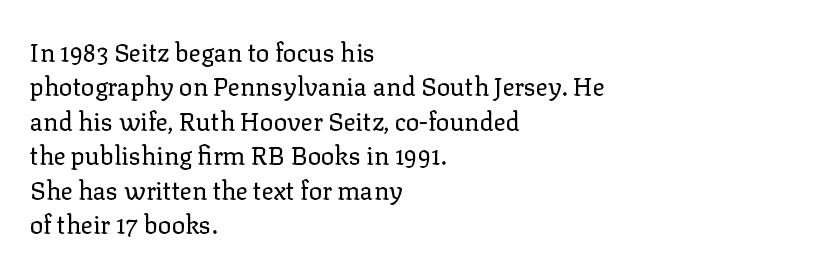
Spacing between characters is what you'd get straight out of the box. The passage shown is not underscored anywhere. The lines in this sample share a left origin and differ only in where they stop. The lines sit at an ordinary, default distance from one another. Is the type heavy? It reads as light-to-regular instead.
